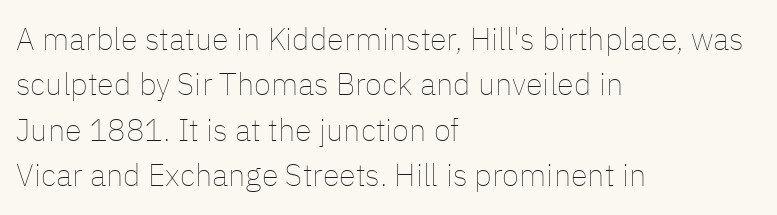
Q: Is the text bold? A: No.
Q: Is the text italic (slanted)? A: No, it is upright.
Q: Is the text underlined? A: No.
Q: How is the paragraph aligned? A: Left-aligned.
Q: Is the spacing between letters normal or unusually wide? A: Normal.
Q: Is the spacing between lines tight, normal or loose? A: Normal.
Q: Width (condensed, normal, or wide)? A: Normal.
Q: Stroke contrast? A: Low.
Q: x-height? A: Medium.
Q: Monospaced? A: No.
